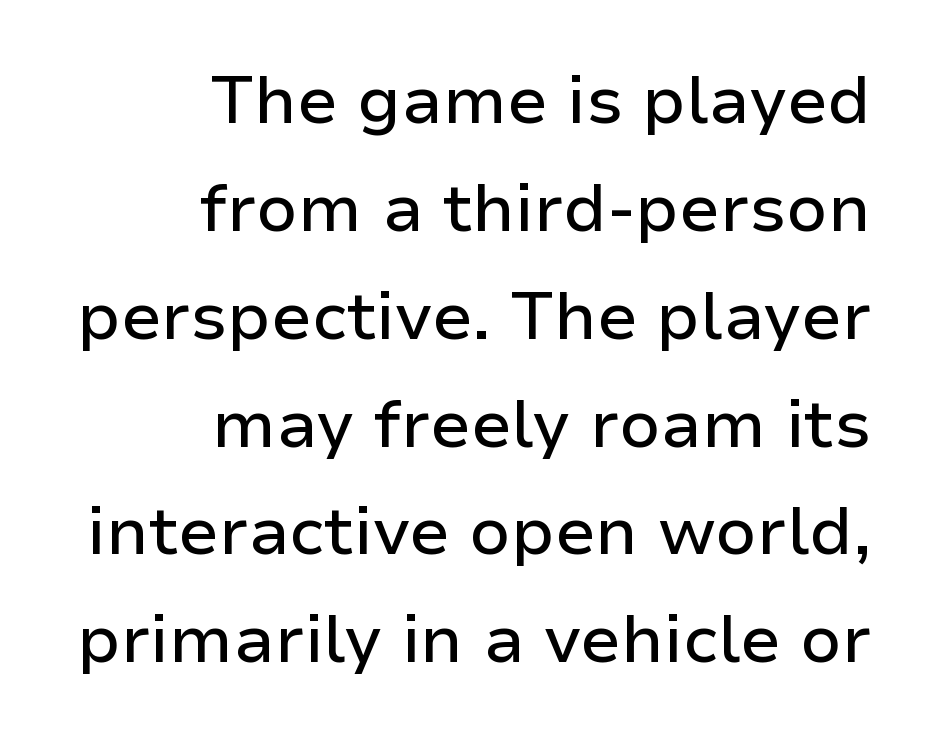
The image shows 67 px sans-serif type, upright; set right-aligned, normal line spacing (1.61x), normal letter spacing, not underlined; low stroke contrast and a medium x-height.
